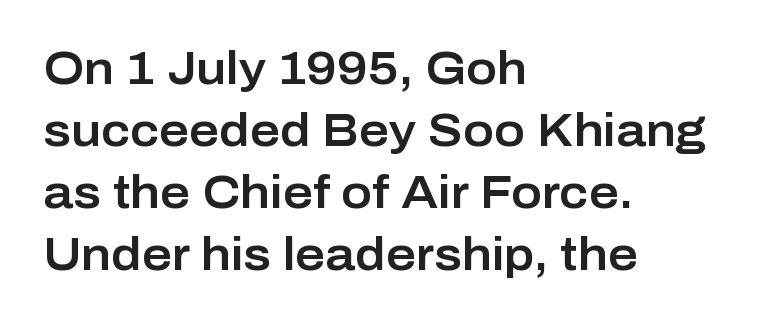
{"serif": "no", "italic": "no", "width": "normal", "stroke_contrast": "low", "x_height": "medium", "monospaced": "no", "underline": "no", "align": "left", "line_spacing": "normal", "line_spacing_ratio": 1.35, "letter_spacing": "normal", "letter_spacing_em": 0.0, "glyph_px": 46}
